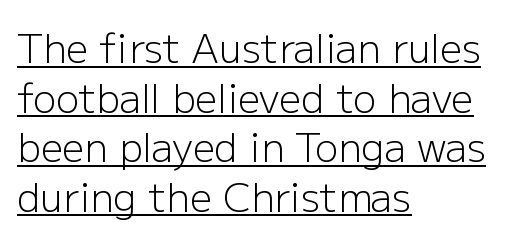
Q: Is the text bold? A: No.
Q: Is the text italic (slanted)? A: No, it is upright.
Q: Is the typeface a serif or a sans-serif typeface? A: Sans-serif.
Q: Is the text underlined? A: Yes.
Q: How is the paragraph aligned? A: Left-aligned.
Q: Is the spacing between letters normal or unusually wide? A: Normal.
Q: Is the spacing between lines tight, normal or loose? A: Normal.
Q: Width (condensed, normal, or wide)? A: Normal.
Q: Stroke contrast? A: Low.
Q: x-height? A: Medium.
Q: Monospaced? A: No.
